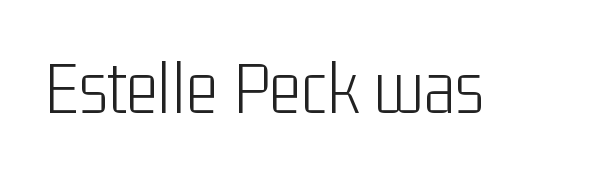
{"serif": "no", "italic": "no", "bold": "no", "weight": "light", "width": "condensed", "stroke_contrast": "low", "x_height": "medium", "monospaced": "no", "underline": "no", "letter_spacing": "normal", "letter_spacing_em": 0.0, "glyph_px": 77}
